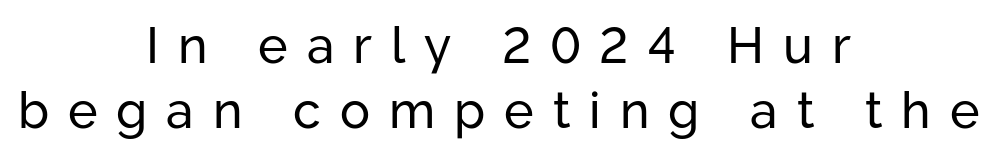
The image shows 50 px regular-weight sans-serif type, upright; set centered, normal line spacing (1.31x), unusually wide letter spacing (+0.38 em), not underlined; low stroke contrast and a medium x-height.
